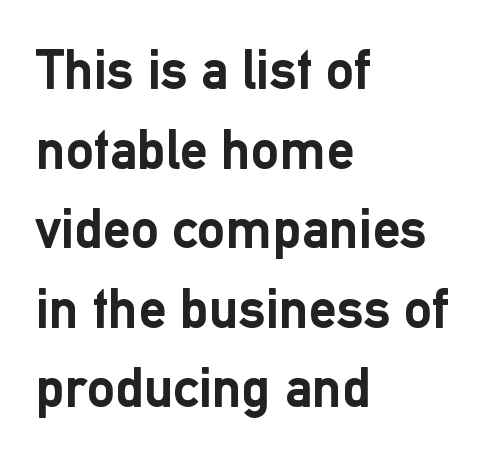
Tracking here is standard; glyphs follow each other at the usual distance. Varying glyph widths throughout — classic text-font behaviour. Posture: upright roman. Plenty of ink on the page — the face is bold.
